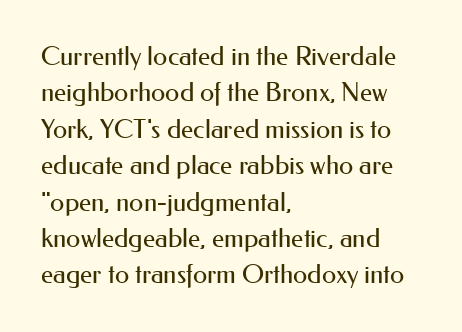
Short and long lines alike share a common starting point at left. The typeface has the unassuming heft of standard copy or less. Is the letter spacing exaggerated? No — it looks like the ordinary default. Has an underline been added? It has not. Posture: vertical.
